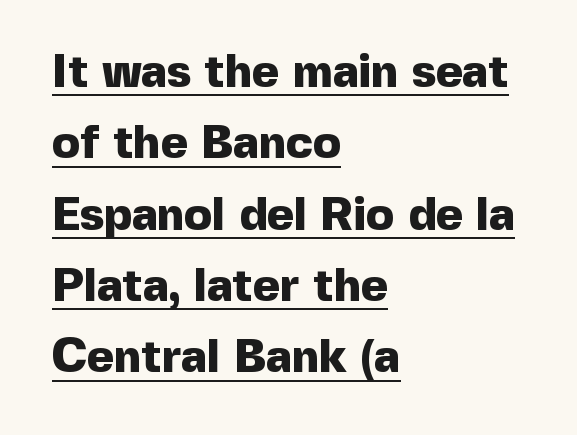
Somebody hit Ctrl+U on this one — the words are underlined. Short and long lines alike share a common starting point at left. The passage shown is emphatically bold. The face used here is a sans, in the tradition of grotesques and geometrics. Honestly, the letter spacing is just normal — you wouldn't notice it.
